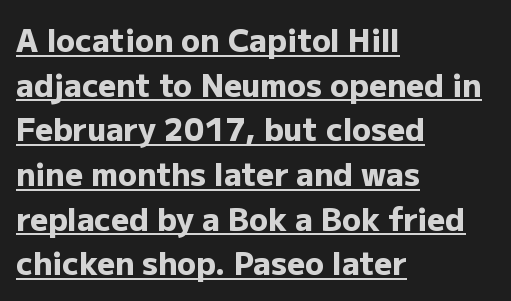
Q: Is the text bold? A: Yes.
Q: Is the text italic (slanted)? A: No, it is upright.
Q: Is the typeface a serif or a sans-serif typeface? A: Sans-serif.
Q: Is the text underlined? A: Yes.
Q: How is the paragraph aligned? A: Left-aligned.
Q: Is the spacing between letters normal or unusually wide? A: Normal.
Q: Is the spacing between lines tight, normal or loose? A: Normal.
Q: Width (condensed, normal, or wide)? A: Normal.
Q: Stroke contrast? A: Low.
Q: x-height? A: Medium.
Q: Monospaced? A: No.
